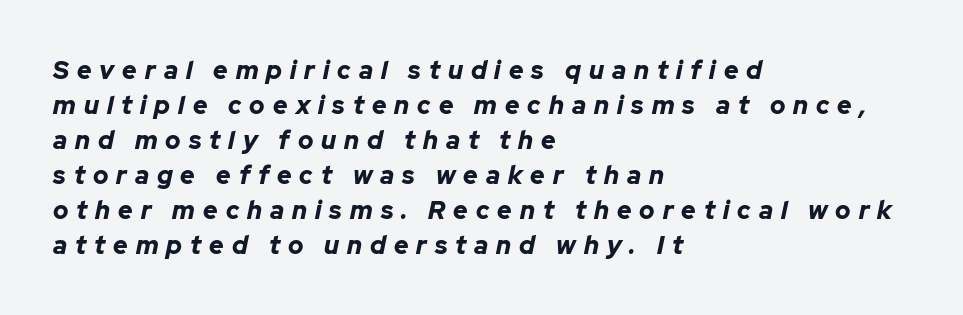
Q: Is the text bold? A: Yes.
Q: Is the text italic (slanted)? A: Yes, it leans right by about 12 degrees.
Q: Is the text underlined? A: No.
Q: How is the paragraph aligned? A: Left-aligned.
Q: Is the spacing between letters normal or unusually wide? A: Unusually wide.
Q: Is the spacing between lines tight, normal or loose? A: Normal.
